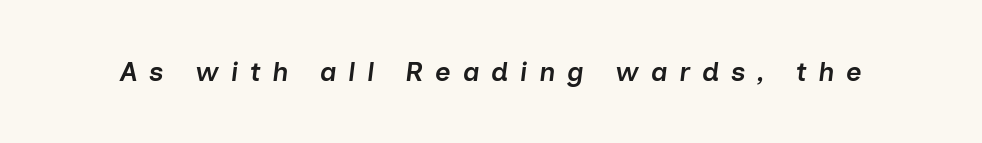
Q: Is the text bold? A: Semi-bold.
Q: Is the text italic (slanted)? A: Yes, it leans right by about 7 degrees.
Q: Is the text underlined? A: No.
Q: Is the spacing between letters normal or unusually wide? A: Unusually wide.
